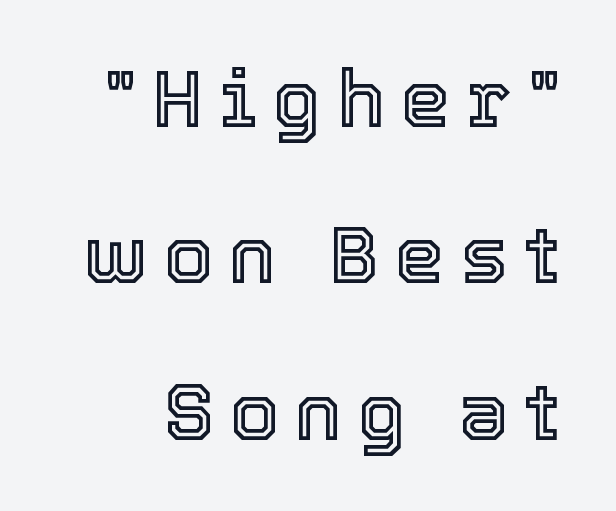
Bare-footed words on every line. Spacing verdict: proportional, widths tailored to each character. These lines have a slow, spaced-out rhythm from letter to letter. Regarding leading, the lines here are spaced well apart. A typesetter would mark this as roman, not italic.
